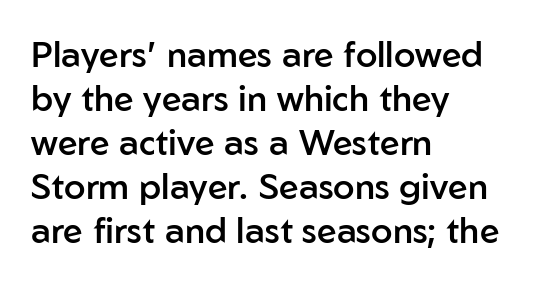
Q: Is the text bold? A: Semi-bold.
Q: Is the text italic (slanted)? A: No, it is upright.
Q: Is the typeface a serif or a sans-serif typeface? A: Sans-serif.
Q: Is the text underlined? A: No.
Q: How is the paragraph aligned? A: Left-aligned.
Q: Is the spacing between letters normal or unusually wide? A: Normal.
Q: Is the spacing between lines tight, normal or loose? A: Normal.
Q: Width (condensed, normal, or wide)? A: Normal.
Q: Stroke contrast? A: Low.
Q: x-height? A: Medium.
Q: Monospaced? A: No.
